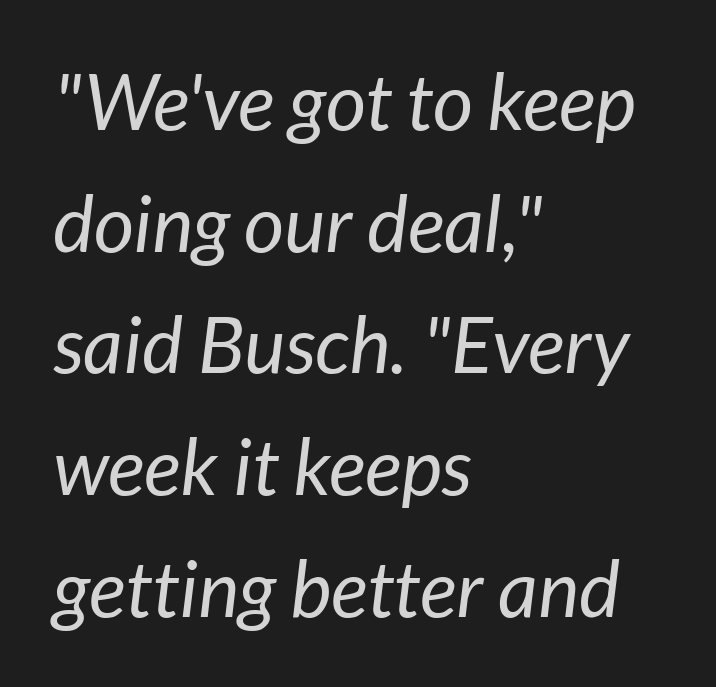
The image shows 78 px regular-weight type, italic (leaning right); set left-aligned, normal line spacing (1.56x), normal letter spacing, not underlined; low stroke contrast and a medium x-height.
